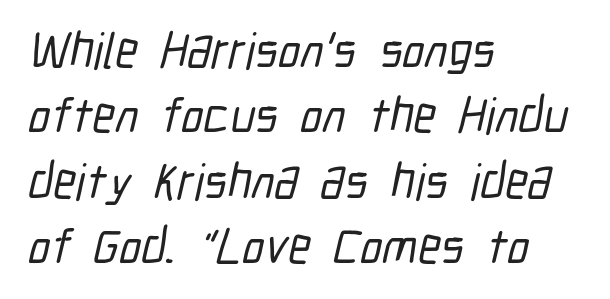
Q: Is the typeface a serif or a sans-serif typeface? A: Sans-serif.
Q: Is the text underlined? A: No.
Q: How is the paragraph aligned? A: Left-aligned.
Q: Is the spacing between letters normal or unusually wide? A: Normal.
Q: Is the spacing between lines tight, normal or loose? A: Normal.
Q: Width (condensed, normal, or wide)? A: Condensed.
Q: Stroke contrast? A: Low.
Q: x-height? A: Medium.
Q: Monospaced? A: No.
